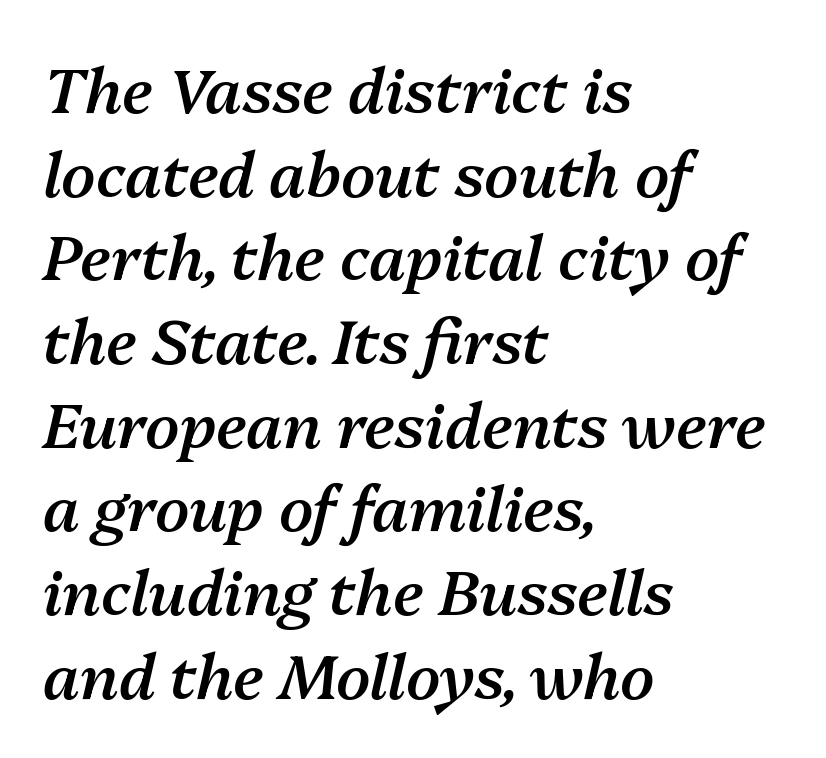
Is this a fixed-width face? No — the glyphs have proportional, varying widths. In CSS terms this would be text-align: left. Strokes here are thickened, but only to semibold level. Line spacing here is normal. Check the space under the baseline: it is left empty.
